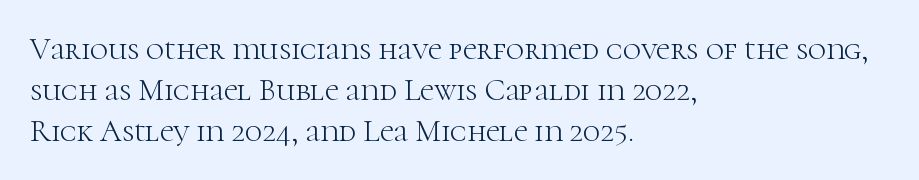
The image shows 31 px light serif type, upright; set left-aligned, normal line spacing (1.32x), normal letter spacing, not underlined; high stroke contrast and a medium x-height.
